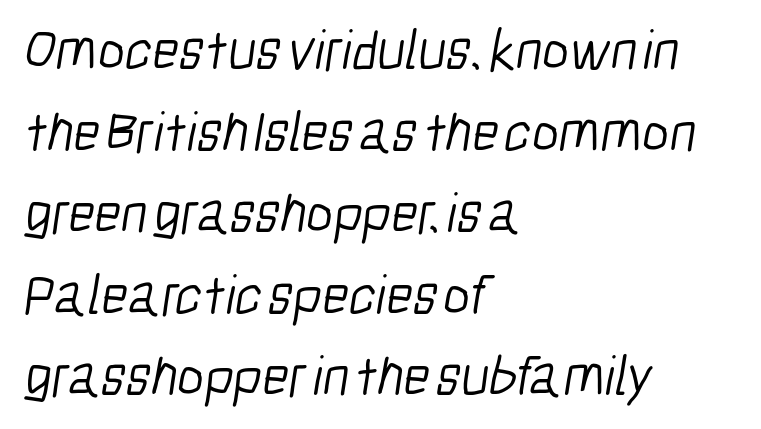
{"serif": "no", "bold": "no", "weight": "light", "width": "condensed", "stroke_contrast": "low", "x_height": "medium", "monospaced": "no", "underline": "no", "align": "left", "line_spacing": "normal", "line_spacing_ratio": 1.43, "letter_spacing": "normal", "letter_spacing_em": 0.0, "glyph_px": 57}
